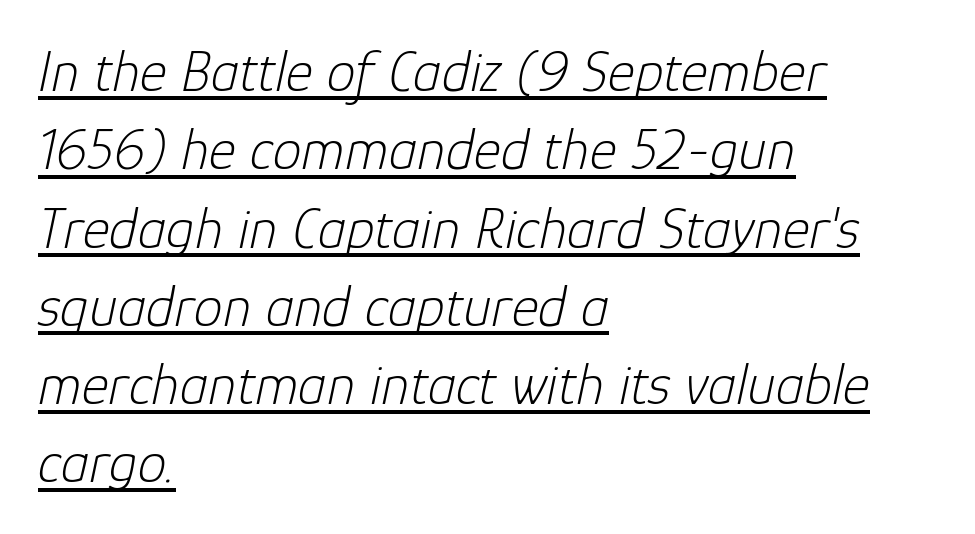
{"italic": "yes", "lean": "right", "slant_degrees": 12, "bold": "no", "weight": "light", "width": "normal", "stroke_contrast": "low", "x_height": "medium", "monospaced": "no", "underline": "yes", "align": "left", "line_spacing": "normal", "line_spacing_ratio": 1.35, "letter_spacing": "normal", "letter_spacing_em": 0.0, "glyph_px": 58}
